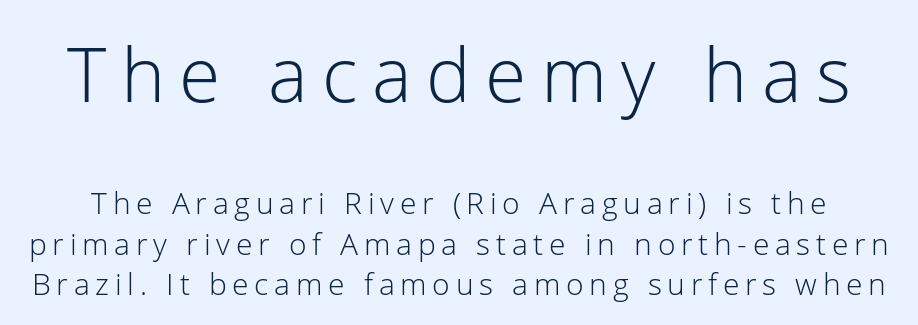
Has an underline been added? It has not. Stroke thickness stays within the range of a standard reading face or lighter. Note the varied advance widths — an 'i' is clearly narrower than an 'm'. Line spacing here is normal. No feet cap the strokes, marking this as sans-serif type.
